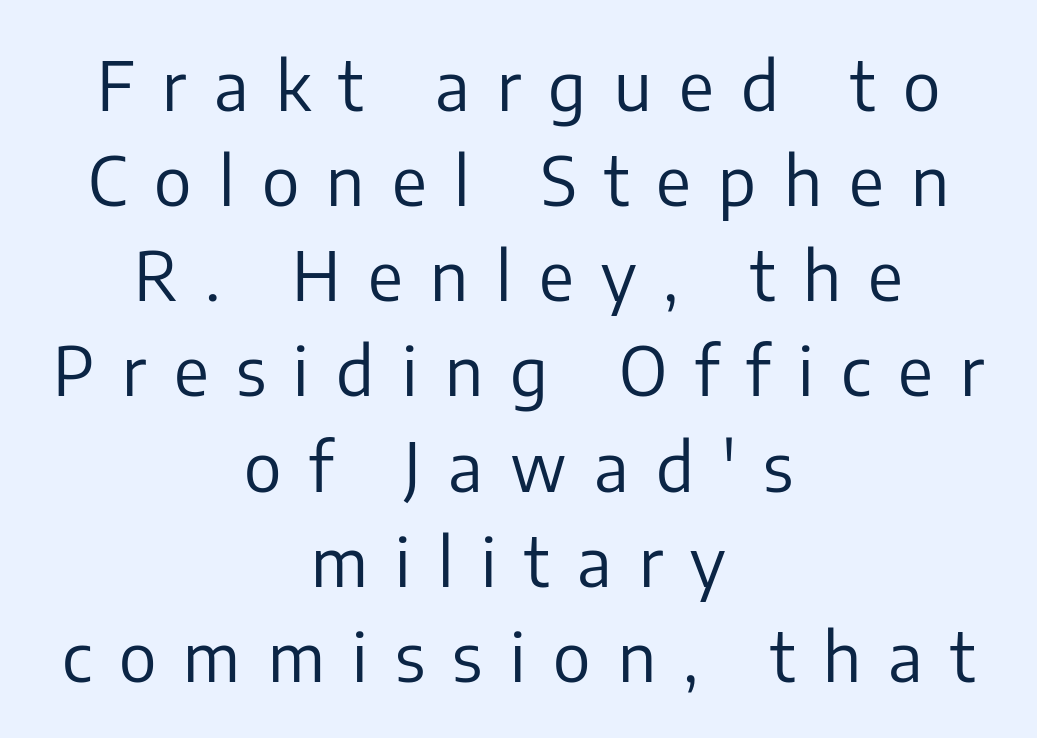
The image shows 67 px regular-weight sans-serif type, upright; set centered, normal line spacing (1.42x), unusually wide letter spacing (+0.41 em), not underlined; low stroke contrast and a medium x-height.
